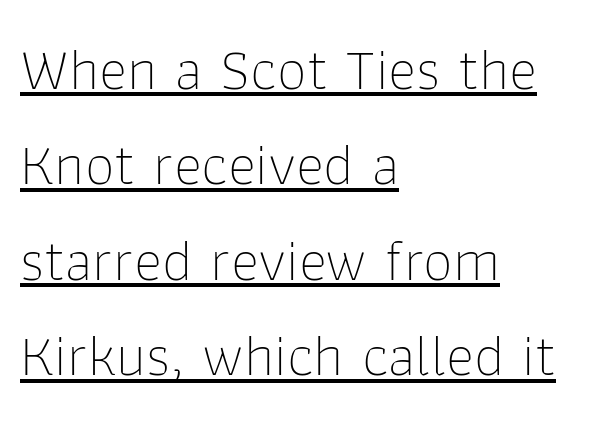
The image shows 60 px thin sans-serif type, upright; set left-aligned, normal line spacing (1.59x), normal letter spacing, underlined; low stroke contrast and a medium x-height.
